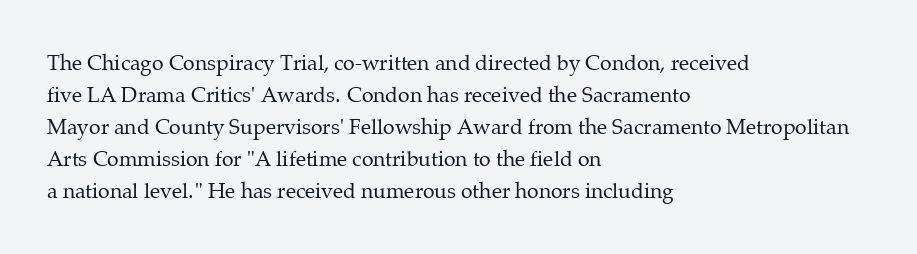
{"italic": "no", "bold": "no", "underline": "no", "align": "left", "line_spacing": "normal", "line_spacing_ratio": 1.52, "letter_spacing": "normal", "letter_spacing_em": 0.0, "glyph_px": 21}
